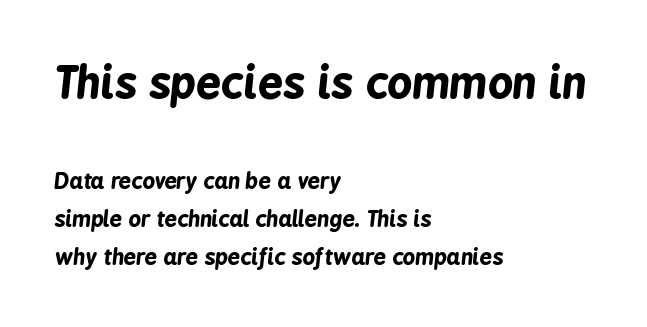
Q: Is the text bold? A: Yes.
Q: Is the text italic (slanted)? A: Yes, it leans right by about 6 degrees.
Q: Is the text underlined? A: No.
Q: How is the paragraph aligned? A: Left-aligned.
Q: Is the spacing between letters normal or unusually wide? A: Normal.
Q: Which block of text is set in a larger size, the first (top) or the second (bottom)? A: The first (top) one.
Q: Width (condensed, normal, or wide)? A: Condensed.
Q: Stroke contrast? A: Low.
Q: x-height? A: Medium.
Q: Monospaced? A: No.
